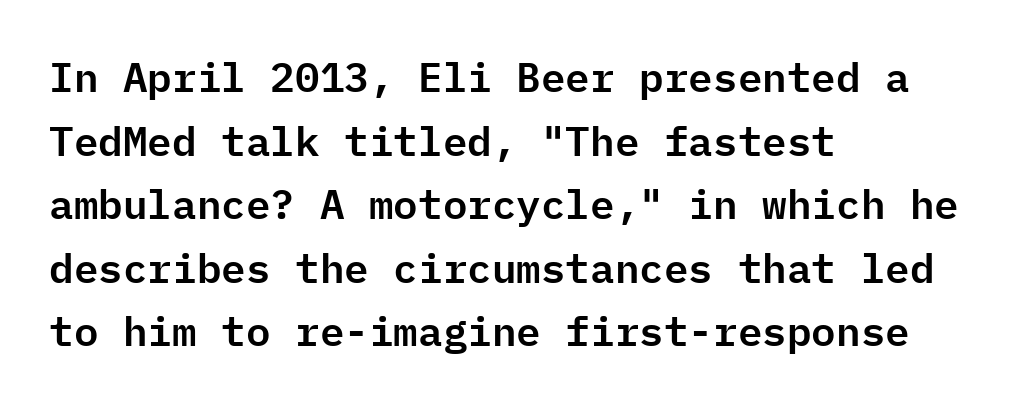
The image shows 41 px sans-serif type, upright, monospaced; set left-aligned, normal line spacing (1.55x), normal letter spacing, not underlined; low stroke contrast and a medium x-height.
